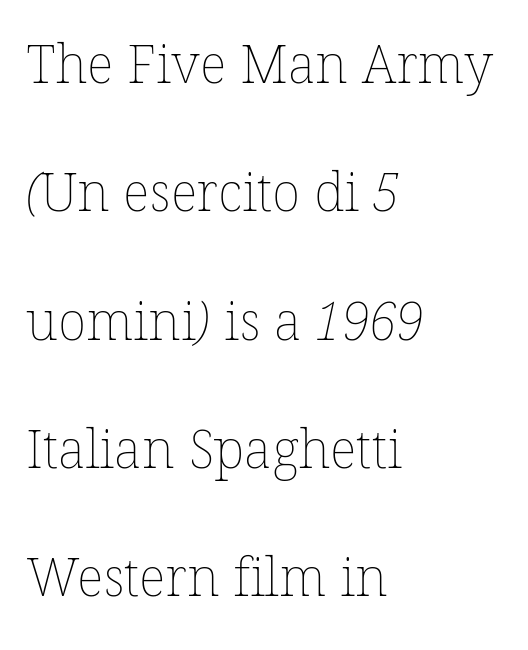
The image shows 53 px thin type; set left-aligned, loose line spacing (2.42x), normal letter spacing, not underlined; low stroke contrast and a medium x-height.
